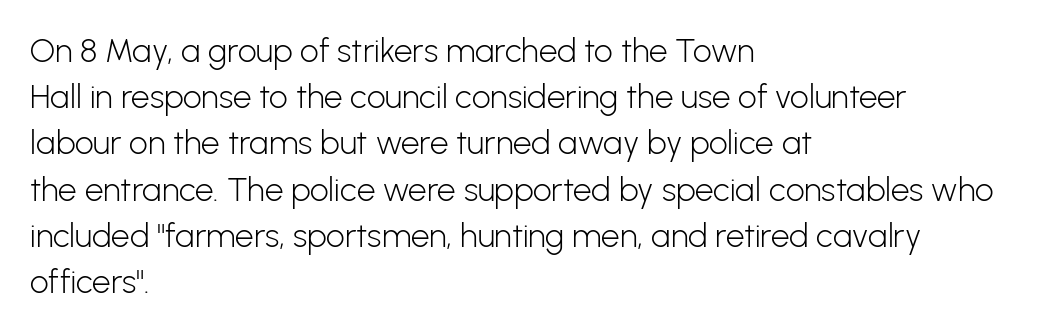
Leading: standard. Look at the bottom of the vertical strokes: they stop flat, with no serifs. Posture: vertical. Does extra space separate the letters? No, they use regular spacing.
